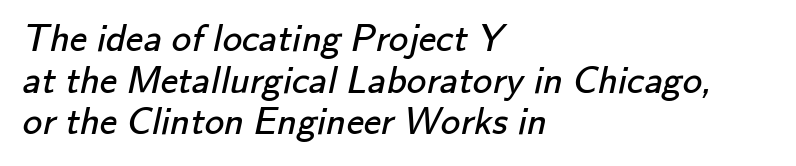
{"serif": "no", "bold": "no", "weight": "regular", "width": "normal", "stroke_contrast": "low", "x_height": "small", "monospaced": "no", "underline": "no", "align": "left", "line_spacing": "tight", "line_spacing_ratio": 1.07, "letter_spacing": "normal", "letter_spacing_em": 0.0, "glyph_px": 39}
